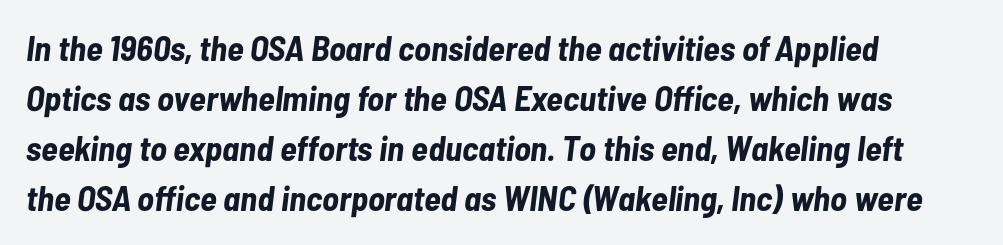
The image shows 35 px bold, condensed type, italic (leaning right); set left-aligned, normal line spacing (1.43x), normal letter spacing, not underlined; low stroke contrast and a medium x-height.
